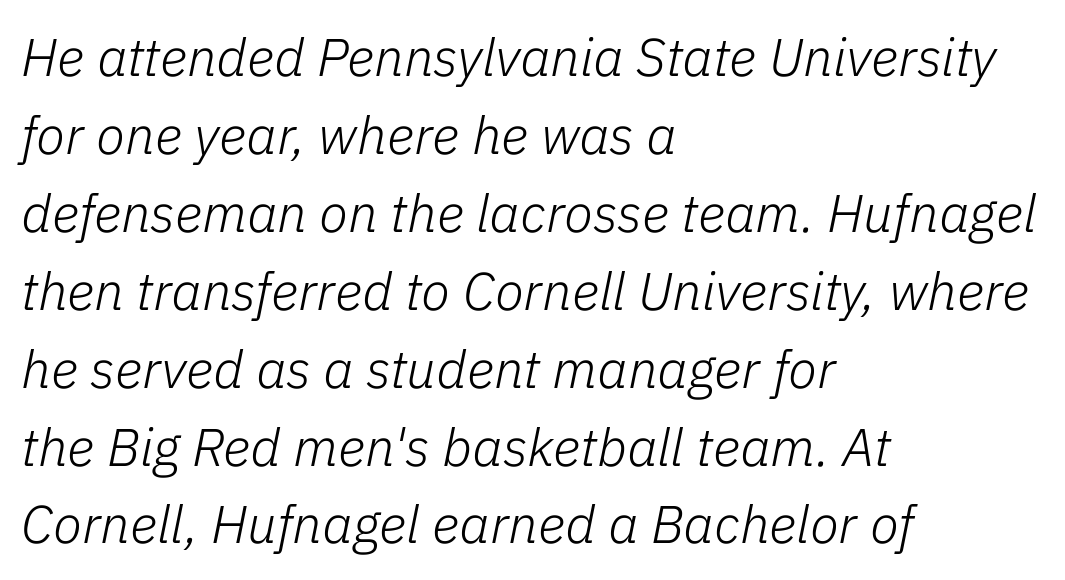
Notice how descenders clear the ascenders below comfortably — that's standard leading. The passage is arranged the way most books set body copy — flush left. If you drew a line through each stem, it would be angled. Quick note: underline off. Spacing between characters is what you'd get straight out of the box. The rendering uses natural spacing where letterforms have individual widths.
